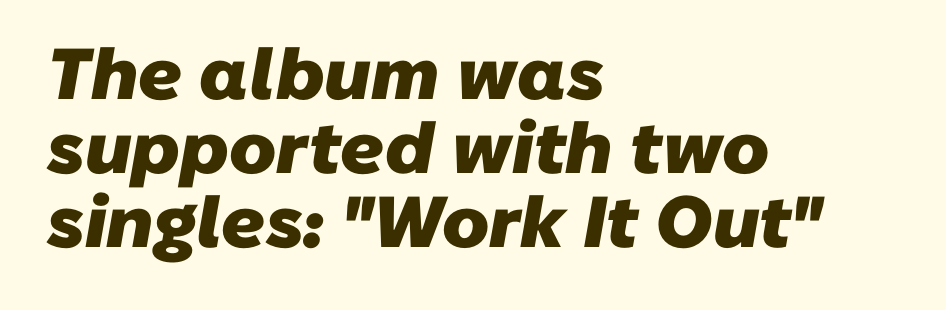
{"serif": "no", "bold": "yes", "weight": "heavy", "width": "normal", "stroke_contrast": "low", "x_height": "medium", "monospaced": "no", "underline": "no", "align": "left", "line_spacing": "tight", "line_spacing_ratio": 1.03, "letter_spacing": "normal", "letter_spacing_em": 0.0, "glyph_px": 72}
